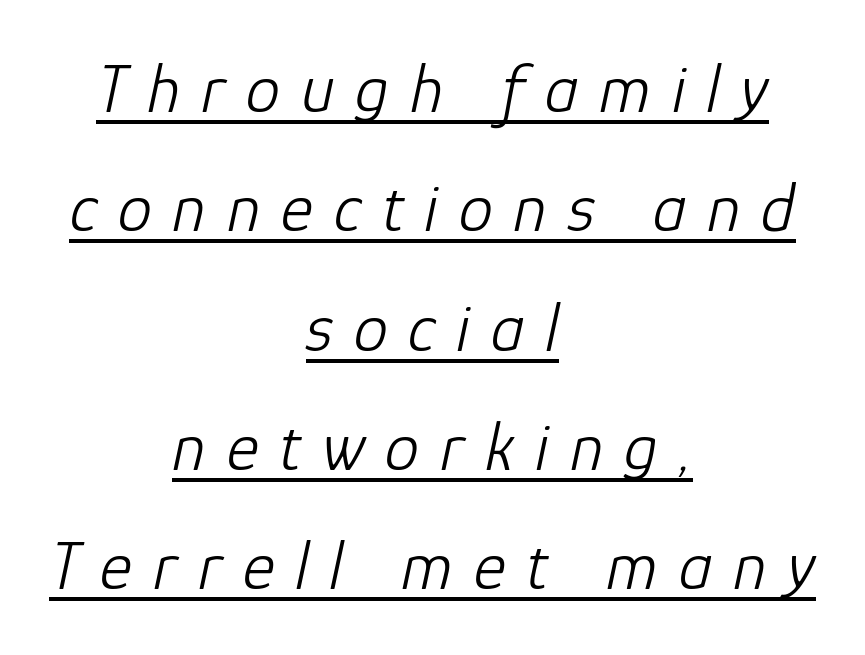
The image shows 69 px light type, italic (leaning right); set centered, line spacing 1.73x, unusually wide letter spacing (+0.3 em), underlined; low stroke contrast and a medium x-height.
